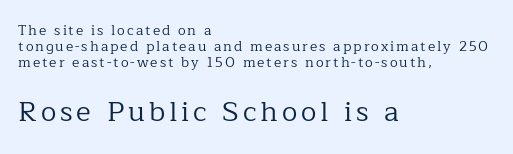
The following chunk of copy outweighs the initial chunk in type size. Which margin do the lines hug? The left one — the right edge is uneven. The letterforms sit at book weight or below. What kind of face is this? One with serifs.
